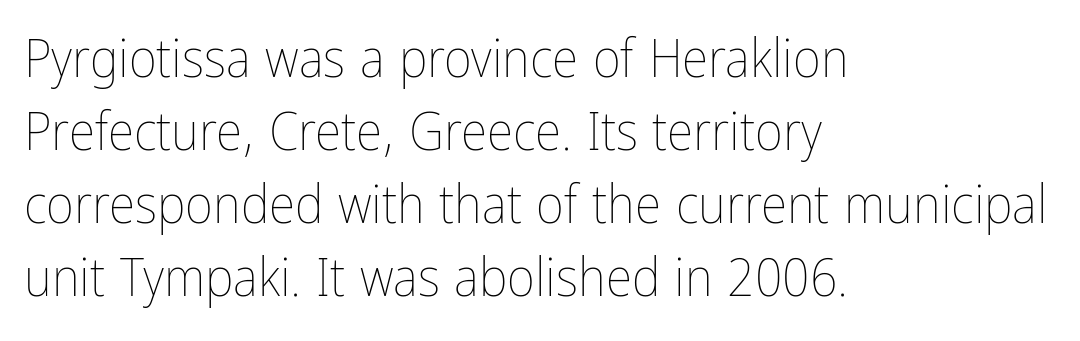
Weight: in the light-to-regular range. When letters stand straight like this, we call the style roman or upright. Character widths vary here, with narrow letters taking less room than wide ones. These lines are set flush left with a ragged right edge. Only glyphs here, with clear space below each row. The vertical gap from one line to the next is medium.
